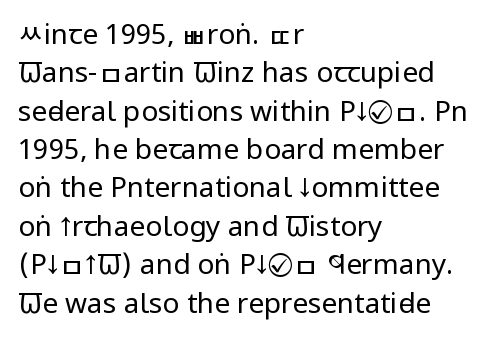
Spacing verdict: proportional, widths tailored to each character. Ink coverage per letter is moderate at most. The area under the type is left untouched. The typesetter chose a ragged-right arrangement here.
